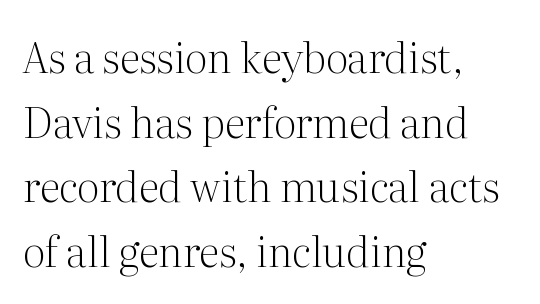
{"serif": "yes", "italic": "no", "bold": "no", "weight": "light", "width": "normal", "stroke_contrast": "medium", "x_height": "medium", "monospaced": "no", "underline": "no", "align": "left", "line_spacing": "normal", "line_spacing_ratio": 1.54, "letter_spacing": "normal", "letter_spacing_em": 0.0, "glyph_px": 42}
